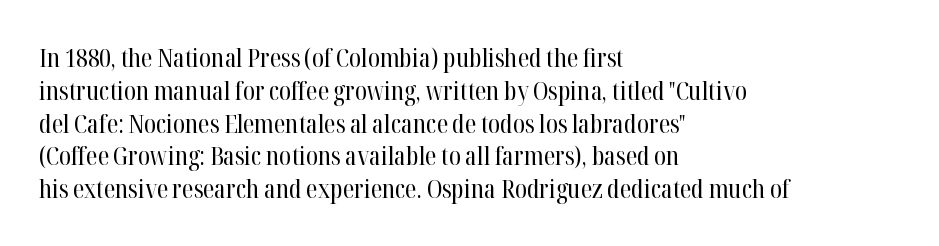
Check the space under the baseline: it is left empty. Posture: upright roman. Is the type heavy? It reads as light-to-regular instead. One-word summary of the alignment: left. The line-height multiplier appears to be the usual default.
